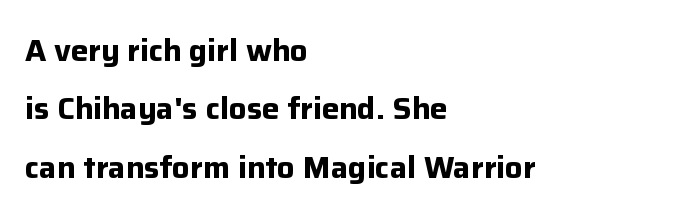
The image shows 31 px bold sans-serif type, upright; set left-aligned, line spacing 1.88x, normal letter spacing, not underlined; low stroke contrast and a medium x-height.
